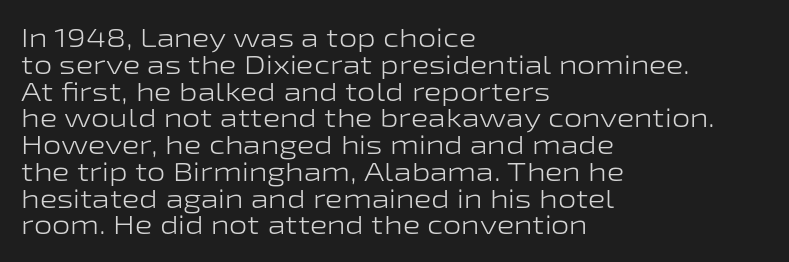
Q: Is the text bold? A: No.
Q: Is the text italic (slanted)? A: No, it is upright.
Q: Is the text underlined? A: No.
Q: How is the paragraph aligned? A: Left-aligned.
Q: Is the spacing between letters normal or unusually wide? A: Normal.
Q: Is the spacing between lines tight, normal or loose? A: Tight.
